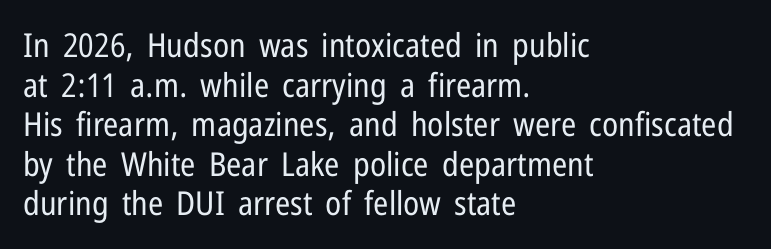
Q: Is the text bold? A: No.
Q: Is the text italic (slanted)? A: No, it is upright.
Q: Is the typeface a serif or a sans-serif typeface? A: Sans-serif.
Q: Is the text underlined? A: No.
Q: How is the paragraph aligned? A: Left-aligned.
Q: Is the spacing between letters normal or unusually wide? A: Normal.
Q: Width (condensed, normal, or wide)? A: Condensed.
Q: Stroke contrast? A: Low.
Q: x-height? A: Medium.
Q: Monospaced? A: No.
